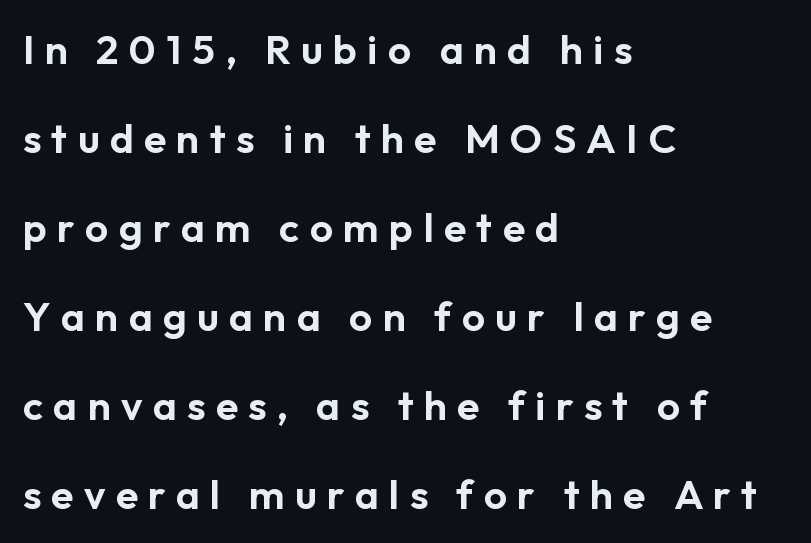
{"serif": "no", "italic": "no", "width": "normal", "stroke_contrast": "low", "x_height": "medium", "monospaced": "no", "underline": "no", "align": "left", "line_spacing": "loose", "line_spacing_ratio": 2.17, "letter_spacing": "wide", "letter_spacing_em": 0.25, "glyph_px": 41}
